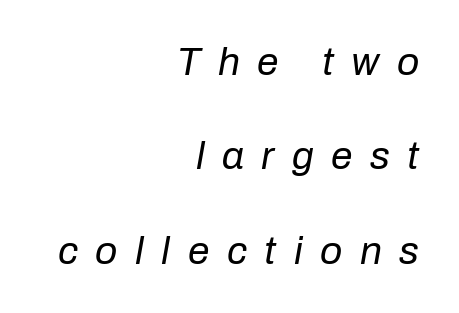
Emphasis-style slanted type is in use. If you measured baseline to baseline, you'd find a long distance. This sample has the flowing, uneven cadence of proportional lettering. Where is the straight margin? On the right. Glance below the letters and you will spot only blank space. Tracking value appears strongly positive — letters spread wide.
